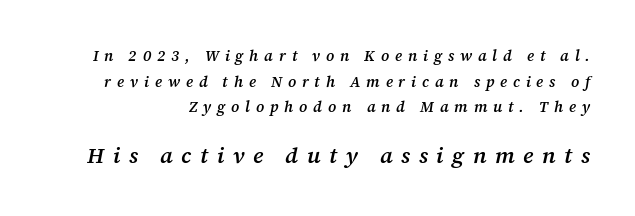
Between one letter and the next there's a generous, obvious gap. Small over large — that's the arrangement of the two blocks here. Just letters on the line, the space beneath them empty. This is moderately heavy type, rendered in semibold. Italic: yes, the glyphs are oblique.
